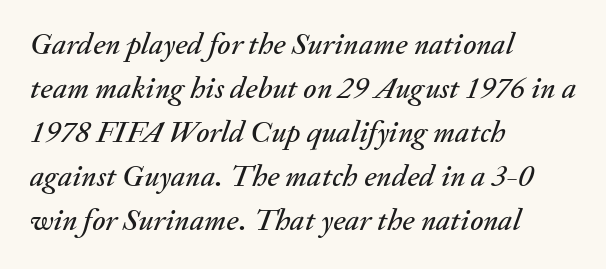
The image shows 31 px text type, italic (leaning right); set left-aligned, normal line spacing (1.42x), normal letter spacing, not underlined; medium stroke contrast and a small x-height.
